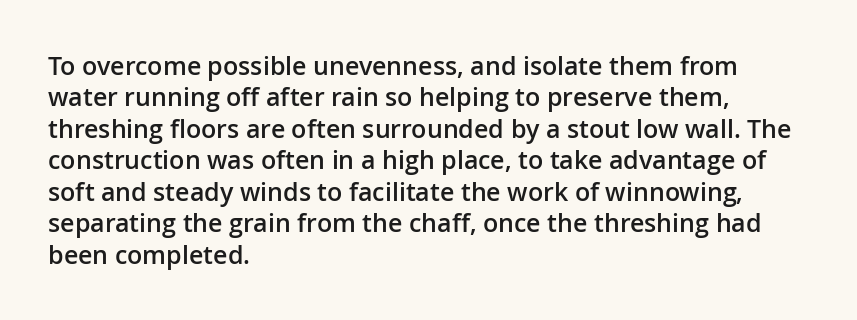
Q: Is the text bold? A: Semi-bold.
Q: Is the text italic (slanted)? A: No, it is upright.
Q: Is the text underlined? A: No.
Q: How is the paragraph aligned? A: Left-aligned.
Q: Is the spacing between letters normal or unusually wide? A: Normal.
Q: Is the spacing between lines tight, normal or loose? A: Normal.
